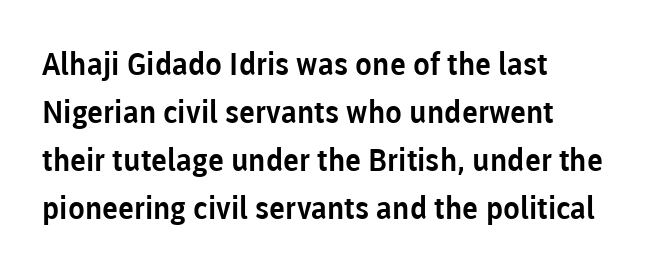
{"serif": "no", "italic": "no", "width": "normal", "stroke_contrast": "low", "x_height": "medium", "monospaced": "no", "underline": "no", "line_spacing": "normal", "line_spacing_ratio": 1.55, "letter_spacing": "normal", "letter_spacing_em": 0.0, "glyph_px": 31}
